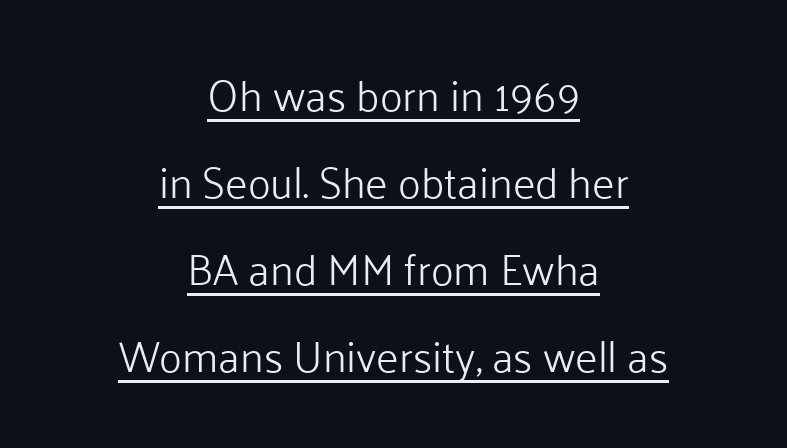
The image shows 43 px light sans-serif type, upright; set centered, loose line spacing (2.02x), normal letter spacing, underlined; low stroke contrast and a medium x-height.
